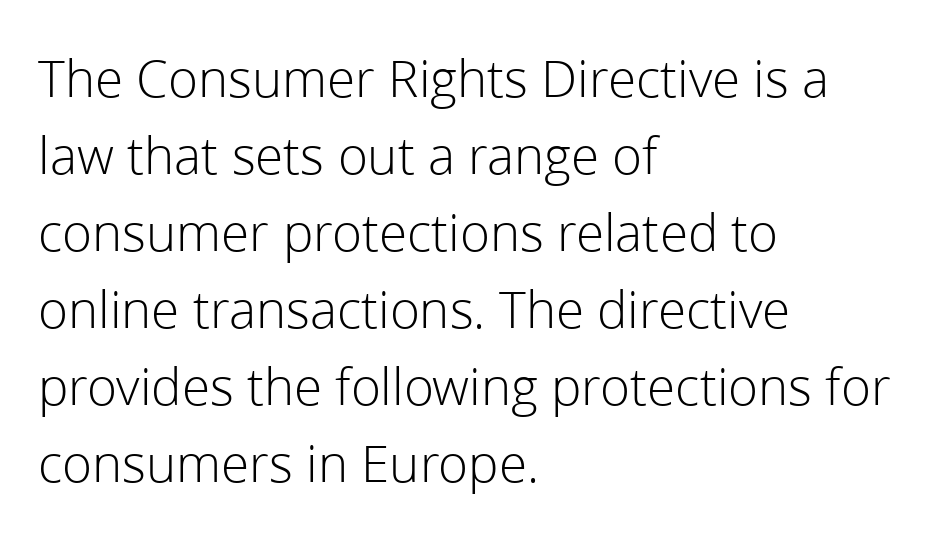
Q: Is the text bold? A: No.
Q: Is the text italic (slanted)? A: No, it is upright.
Q: Is the typeface a serif or a sans-serif typeface? A: Sans-serif.
Q: Is the text underlined? A: No.
Q: How is the paragraph aligned? A: Left-aligned.
Q: Is the spacing between letters normal or unusually wide? A: Normal.
Q: Is the spacing between lines tight, normal or loose? A: Normal.
Q: Width (condensed, normal, or wide)? A: Normal.
Q: Stroke contrast? A: Low.
Q: x-height? A: Medium.
Q: Monospaced? A: No.
